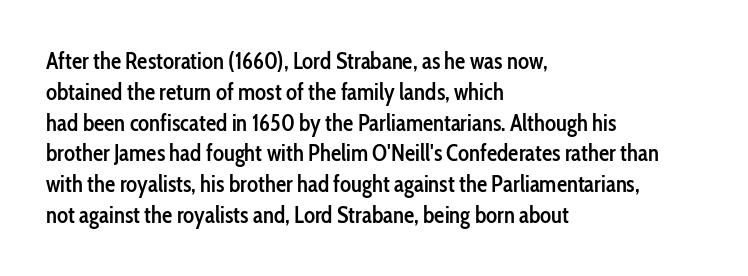
Whoever set this chose a conventional vertical rhythm. There is no visible air inserted between adjacent glyphs. Where is the straight margin? On the left. Type without underlining. The specimen reads as upright at a glance. The typesetting leans somewhat heavy: a semibold.
